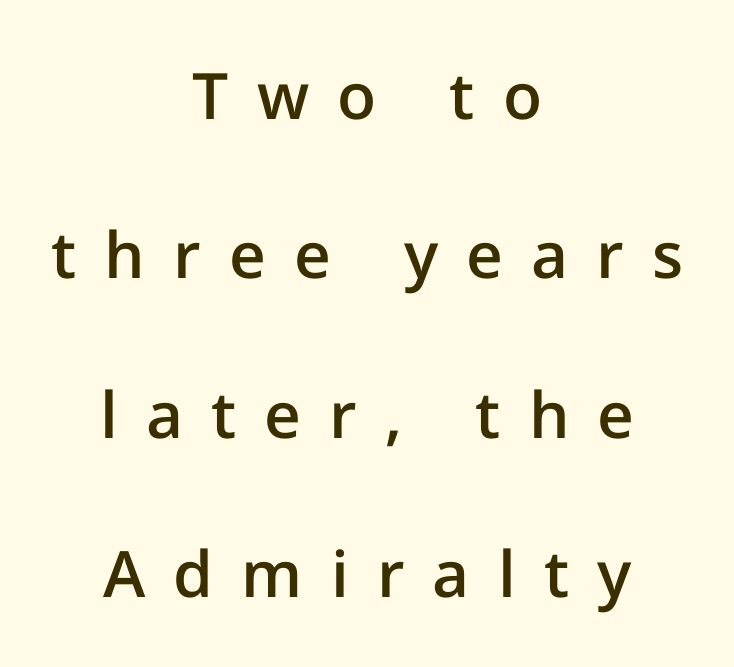
The letters stand upright; this is a roman face. This rendering employs a face without finishing strokes, i.e., a sans-serif. The gaps between neighbouring characters are conspicuously large. Baseline-to-baseline distance is far greater than the letter height. These lines carry some extra weight — a demibold, not a full bold. Caption: multi-line text, centered on the measure.
